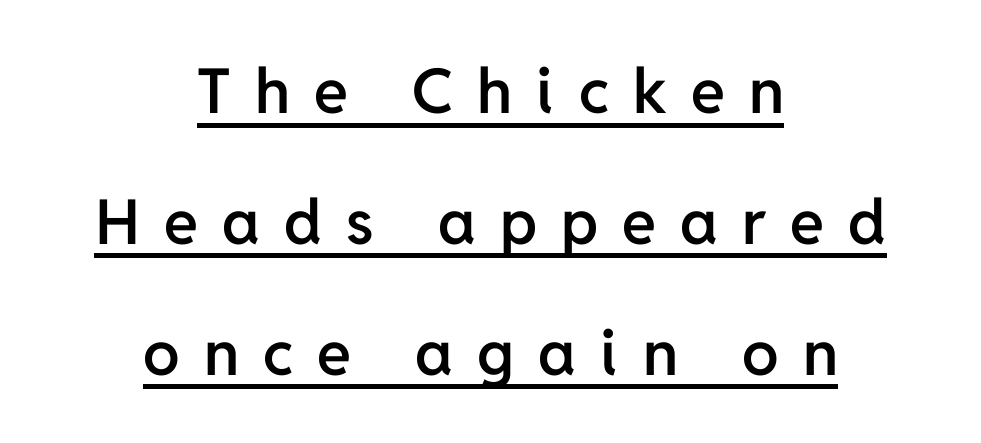
Q: Is the text bold? A: Semi-bold.
Q: Is the text italic (slanted)? A: No, it is upright.
Q: Is the typeface a serif or a sans-serif typeface? A: Sans-serif.
Q: Is the text underlined? A: Yes.
Q: How is the paragraph aligned? A: Centered.
Q: Is the spacing between letters normal or unusually wide? A: Unusually wide.
Q: Is the spacing between lines tight, normal or loose? A: Loose.
Q: Width (condensed, normal, or wide)? A: Normal.
Q: Stroke contrast? A: Low.
Q: x-height? A: Medium.
Q: Monospaced? A: No.
